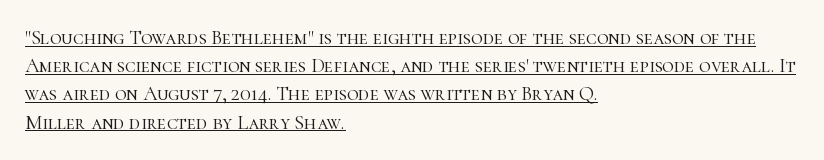
The image shows 20 px text type, upright; set left-aligned, normal line spacing (1.41x), normal letter spacing, underlined.
